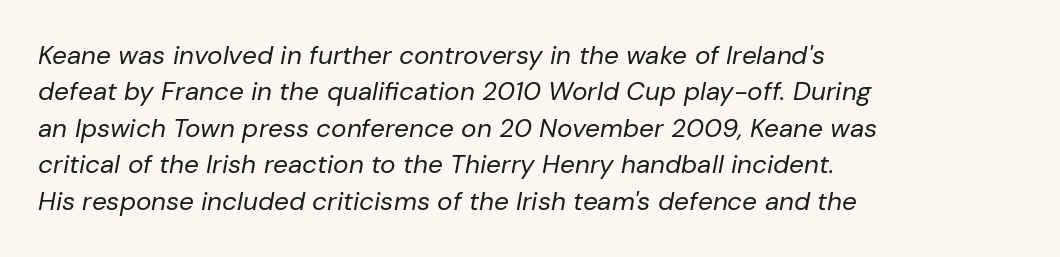
Q: Is the text bold? A: No.
Q: Is the text italic (slanted)? A: Yes, it leans right by about 10 degrees.
Q: Is the text underlined? A: No.
Q: How is the paragraph aligned? A: Left-aligned.
Q: Is the spacing between letters normal or unusually wide? A: Normal.
Q: Is the spacing between lines tight, normal or loose? A: Normal.
